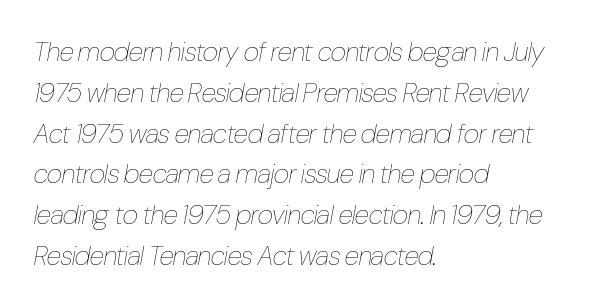
{"italic": "yes", "lean": "right", "slant_degrees": 10, "bold": "no", "underline": "no", "align": "left", "line_spacing": "normal", "line_spacing_ratio": 1.51, "letter_spacing": "normal", "letter_spacing_em": 0.0, "glyph_px": 27}
